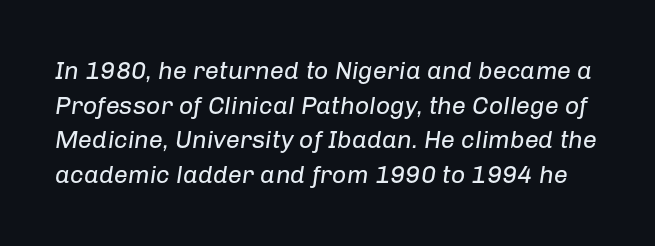
No extra ink here — the face is not bold. Descenders hang freely into open space. Baseline-to-baseline distance is the conventional proportion of letter height. Slanted lettering throughout.
